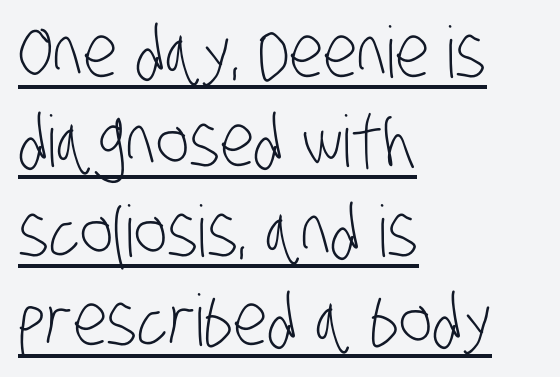
{"serif": "no", "bold": "no", "weight": "light", "width": "condensed", "stroke_contrast": "low", "x_height": "large", "monospaced": "no", "underline": "yes", "align": "left", "line_spacing": "normal", "line_spacing_ratio": 1.26, "letter_spacing": "normal", "letter_spacing_em": 0.0, "glyph_px": 71}
